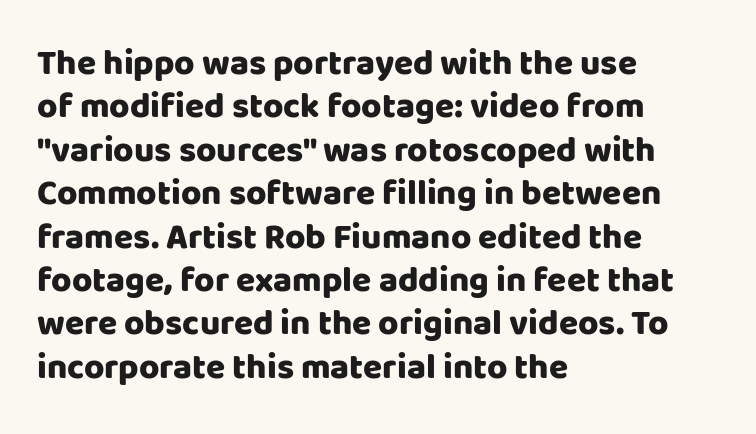
Q: Is the text bold? A: Yes.
Q: Is the text italic (slanted)? A: No, it is upright.
Q: Is the typeface a serif or a sans-serif typeface? A: Sans-serif.
Q: Is the text underlined? A: No.
Q: How is the paragraph aligned? A: Left-aligned.
Q: Is the spacing between letters normal or unusually wide? A: Normal.
Q: Width (condensed, normal, or wide)? A: Normal.
Q: Stroke contrast? A: Low.
Q: x-height? A: Large.
Q: Monospaced? A: No.
